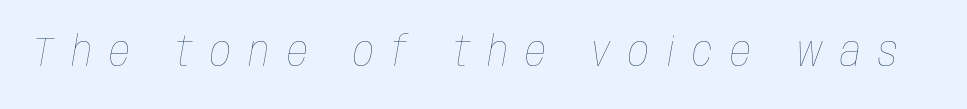
The image shows 41 px thin, condensed type, italic (leaning right); set unusually wide letter spacing (+0.43 em), not underlined; low stroke contrast and a large x-height.
